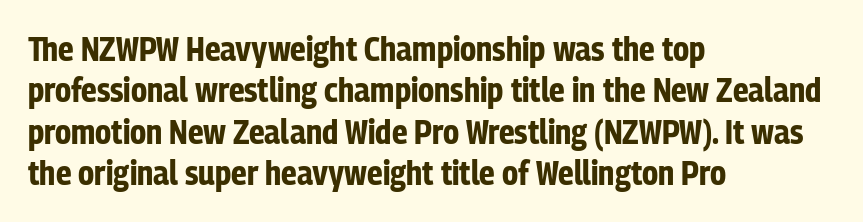
The image shows 34 px bold, condensed sans-serif type, upright; set left-aligned, line spacing 1.22x, normal letter spacing, not underlined; low stroke contrast and a medium x-height.
